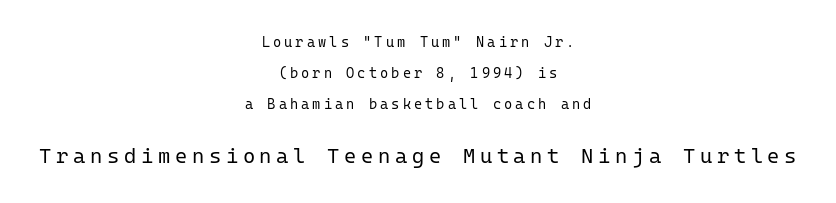
No word sits above an underline. Students, note that the glyphs here are deliberately spaced far apart. The lower block of text is set noticeably larger than the block above it. These lines stand farther apart than default settings would place them.
